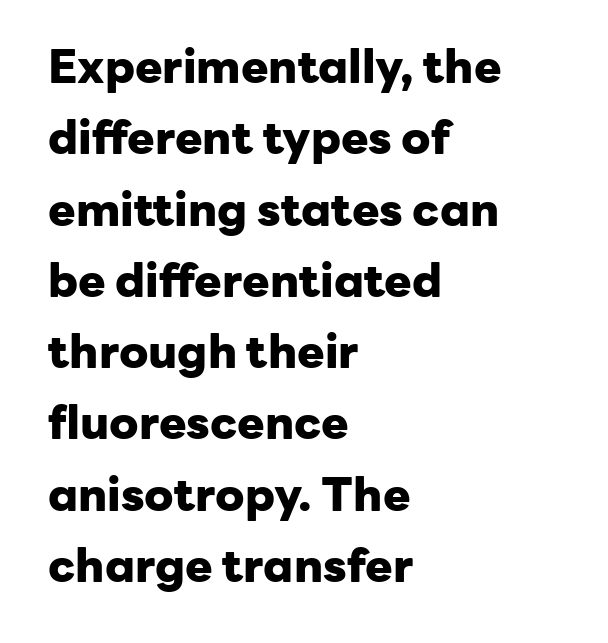
Q: Is the text bold? A: Yes.
Q: Is the text italic (slanted)? A: No, it is upright.
Q: Is the typeface a serif or a sans-serif typeface? A: Sans-serif.
Q: Is the text underlined? A: No.
Q: How is the paragraph aligned? A: Left-aligned.
Q: Is the spacing between letters normal or unusually wide? A: Normal.
Q: Is the spacing between lines tight, normal or loose? A: Normal.
Q: Width (condensed, normal, or wide)? A: Normal.
Q: Stroke contrast? A: Low.
Q: x-height? A: Medium.
Q: Monospaced? A: No.
